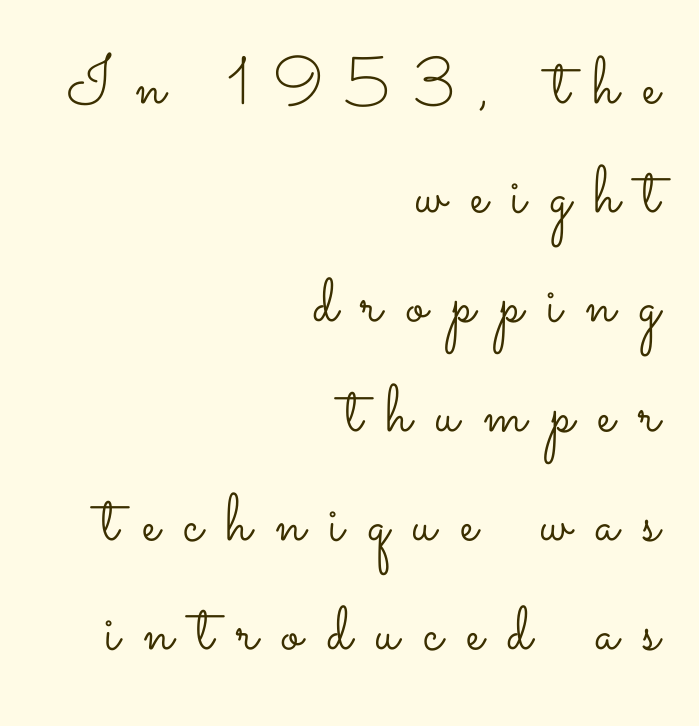
Reading down the block, your eye finds every line finishing at a fixed right position. Honestly, there is no underline to notice here at all. Each letter keeps its own natural width here, so spacing adapts to shape. In terms of leading, this rendering sits right in the middle. Someone cranked the tracking dial way up on this one.
